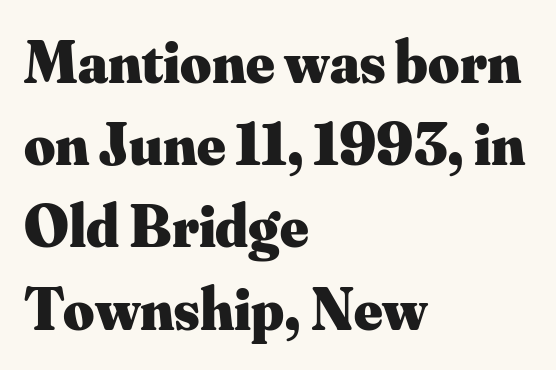
The image shows 60 px heavy serif type, upright; set left-aligned, normal line spacing (1.37x), normal letter spacing, not underlined; medium stroke contrast and a small x-height.
